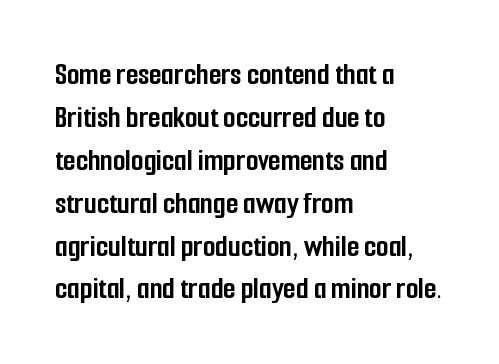
The image shows 32 px semibold, condensed sans-serif type, upright; set left-aligned, normal line spacing (1.34x), normal letter spacing, not underlined; low stroke contrast and a medium x-height.
